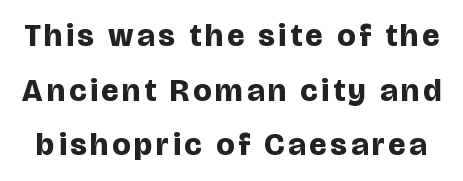
Q: Is the text bold? A: Yes.
Q: Is the text italic (slanted)? A: No, it is upright.
Q: Is the typeface a serif or a sans-serif typeface? A: Sans-serif.
Q: Is the text underlined? A: No.
Q: Width (condensed, normal, or wide)? A: Normal.
Q: Stroke contrast? A: Low.
Q: x-height? A: Large.
Q: Monospaced? A: No.
